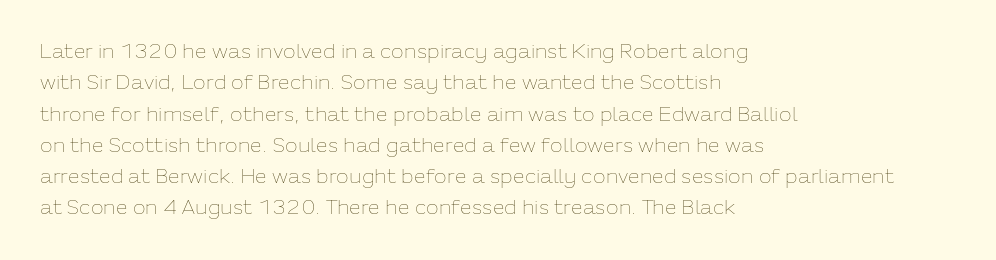
Q: Is the text bold? A: No.
Q: Is the text italic (slanted)? A: No, it is upright.
Q: Is the text underlined? A: No.
Q: How is the paragraph aligned? A: Left-aligned.
Q: Is the spacing between letters normal or unusually wide? A: Normal.
Q: Is the spacing between lines tight, normal or loose? A: Normal.
